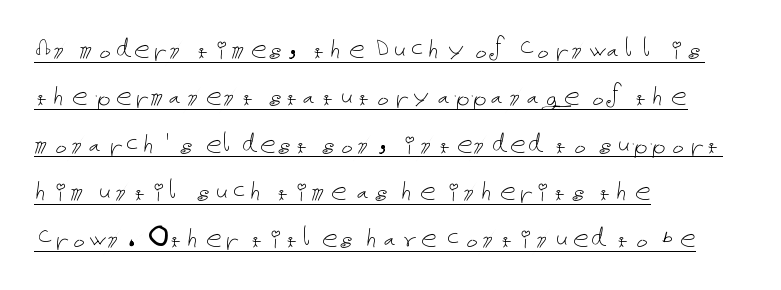
These lines stack with their left ends in a neat column. The cut favours lightness, reaching ordinary text weight at its darkest. Default kerning and tracking; the words read as compact shapes. If you drew a line through each stem, it would be perfectly vertical.
